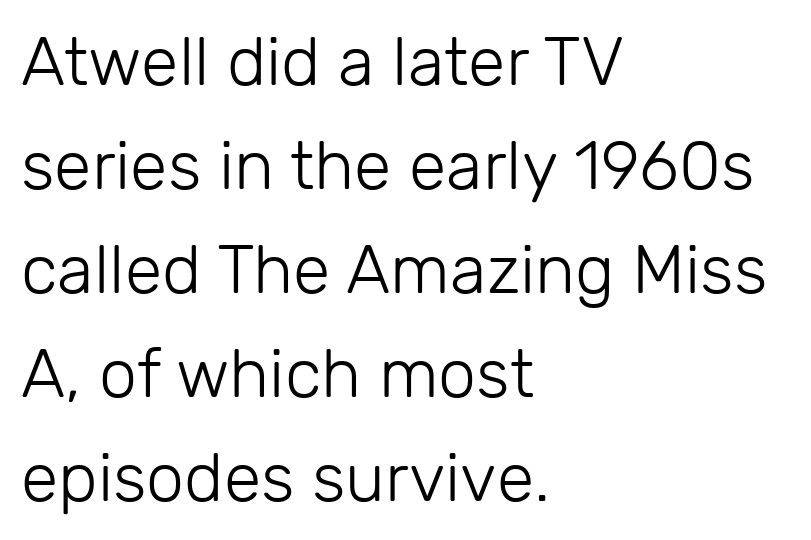
Q: Is the text bold? A: No.
Q: Is the text italic (slanted)? A: No, it is upright.
Q: Is the typeface a serif or a sans-serif typeface? A: Sans-serif.
Q: Is the text underlined? A: No.
Q: How is the paragraph aligned? A: Left-aligned.
Q: Is the spacing between letters normal or unusually wide? A: Normal.
Q: Is the spacing between lines tight, normal or loose? A: Normal.
Q: Width (condensed, normal, or wide)? A: Normal.
Q: Stroke contrast? A: Low.
Q: x-height? A: Medium.
Q: Monospaced? A: No.
